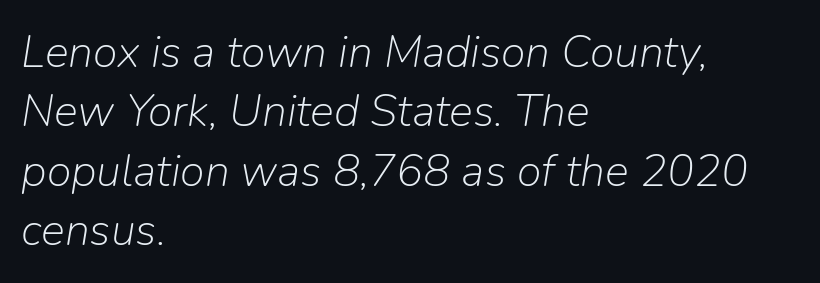
Q: Is the text bold? A: No.
Q: Is the text italic (slanted)? A: Yes, it leans right by about 9 degrees.
Q: Is the text underlined? A: No.
Q: How is the paragraph aligned? A: Left-aligned.
Q: Is the spacing between letters normal or unusually wide? A: Normal.
Q: Is the spacing between lines tight, normal or loose? A: Normal.
Q: Width (condensed, normal, or wide)? A: Normal.
Q: Stroke contrast? A: Low.
Q: x-height? A: Medium.
Q: Monospaced? A: No.
